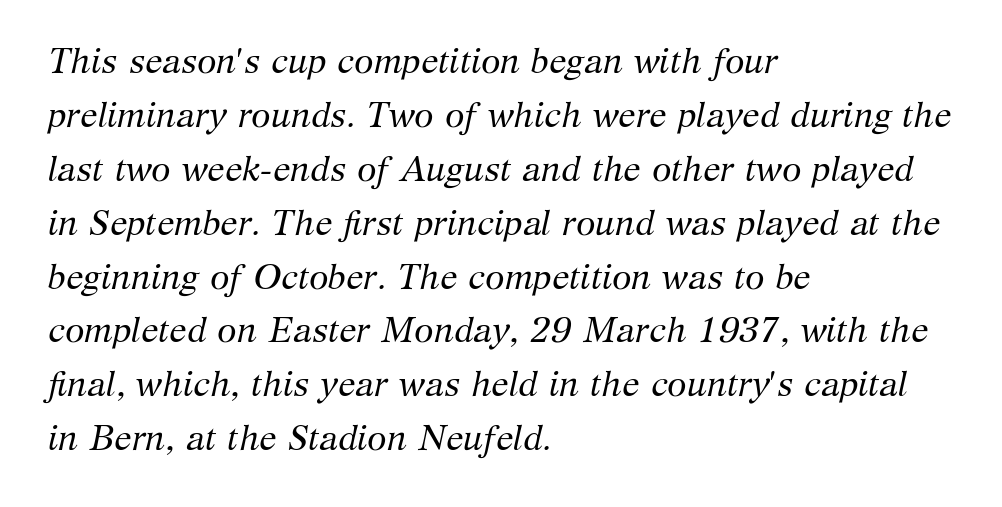
Q: Is the text bold? A: No.
Q: Is the text italic (slanted)? A: Yes, it leans right by about 12 degrees.
Q: Is the typeface a serif or a sans-serif typeface? A: Serif.
Q: Is the text underlined? A: No.
Q: How is the paragraph aligned? A: Left-aligned.
Q: Is the spacing between letters normal or unusually wide? A: Normal.
Q: Is the spacing between lines tight, normal or loose? A: Normal.
Q: Width (condensed, normal, or wide)? A: Normal.
Q: Stroke contrast? A: Medium.
Q: x-height? A: Medium.
Q: Monospaced? A: No.
